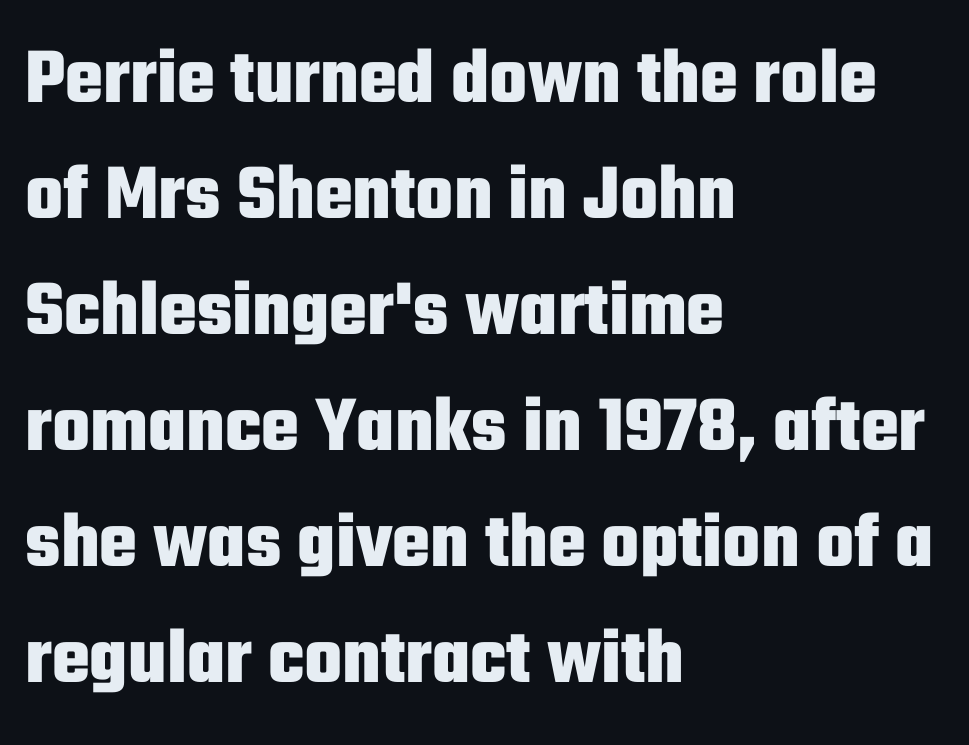
The image shows 80 px heavy, condensed sans-serif type, upright; set left-aligned, normal line spacing (1.45x), normal letter spacing, not underlined; low stroke contrast and a medium x-height.
